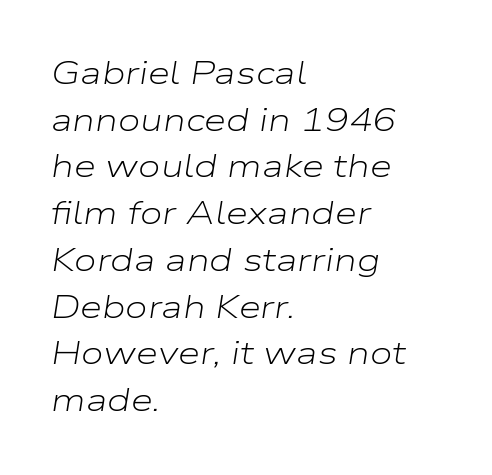
Q: Is the text bold? A: No.
Q: Is the text italic (slanted)? A: Yes, it leans right by about 9 degrees.
Q: Is the text underlined? A: No.
Q: How is the paragraph aligned? A: Left-aligned.
Q: Is the spacing between letters normal or unusually wide? A: Normal.
Q: Is the spacing between lines tight, normal or loose? A: Normal.
Q: Width (condensed, normal, or wide)? A: Wide.
Q: Stroke contrast? A: Low.
Q: x-height? A: Medium.
Q: Monospaced? A: No.
